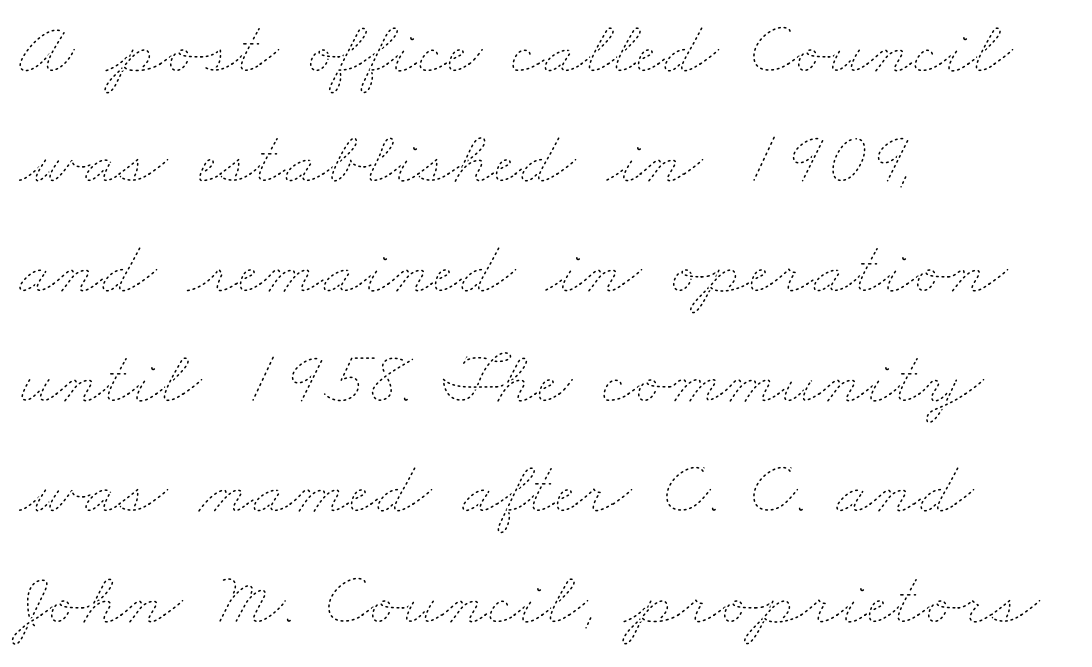
Q: Is the text bold? A: No.
Q: Is the text underlined? A: No.
Q: How is the paragraph aligned? A: Left-aligned.
Q: Is the spacing between letters normal or unusually wide? A: Normal.
Q: Is the spacing between lines tight, normal or loose? A: Normal.
Q: Width (condensed, normal, or wide)? A: Wide.
Q: Stroke contrast? A: Low.
Q: x-height? A: Small.
Q: Monospaced? A: No.
